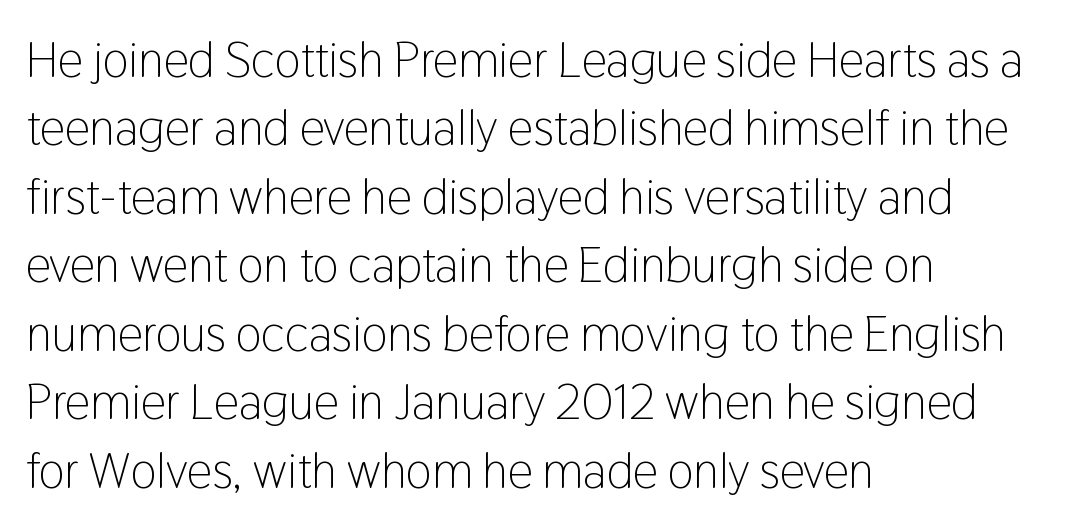
Varying glyph widths throughout — classic text-font behaviour. Notice how the passage keeps a crisp vertical edge on the left only. This sample uses an upright cut, with every glyph sitting square on the baseline. Vertically, the passage feels balanced, rows spaced as you'd expect.
